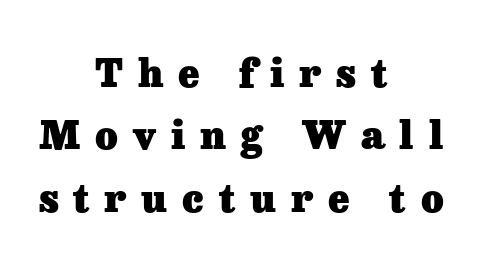
{"serif": "yes", "italic": "no", "bold": "yes", "weight": "heavy", "width": "normal", "stroke_contrast": "low", "x_height": "medium", "monospaced": "no", "underline": "no", "align": "center", "line_spacing": "normal", "line_spacing_ratio": 1.6, "letter_spacing": "wide", "letter_spacing_em": 0.38, "glyph_px": 39}
